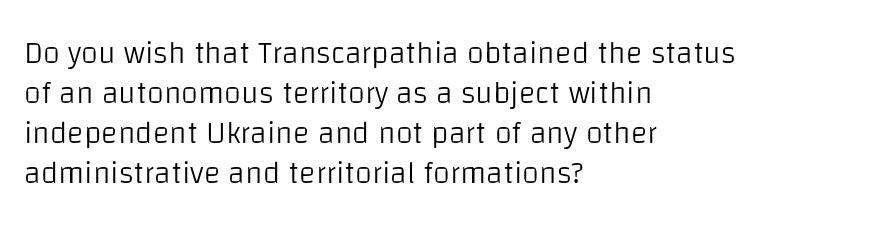
The image shows 31 px light sans-serif type, upright; set left-aligned, normal line spacing (1.29x), normal letter spacing, not underlined; low stroke contrast and a large x-height.
